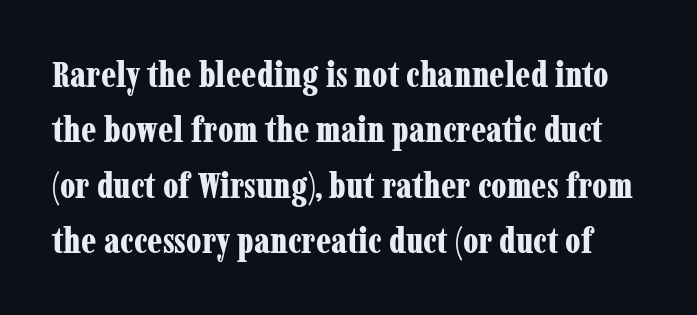
{"serif": "yes", "italic": "no", "bold": "yes", "weight": "bold", "width": "condensed", "stroke_contrast": "low", "x_height": "medium", "monospaced": "no", "underline": "no", "line_spacing": "normal", "line_spacing_ratio": 1.54, "letter_spacing": "normal", "letter_spacing_em": 0.0, "glyph_px": 36}
